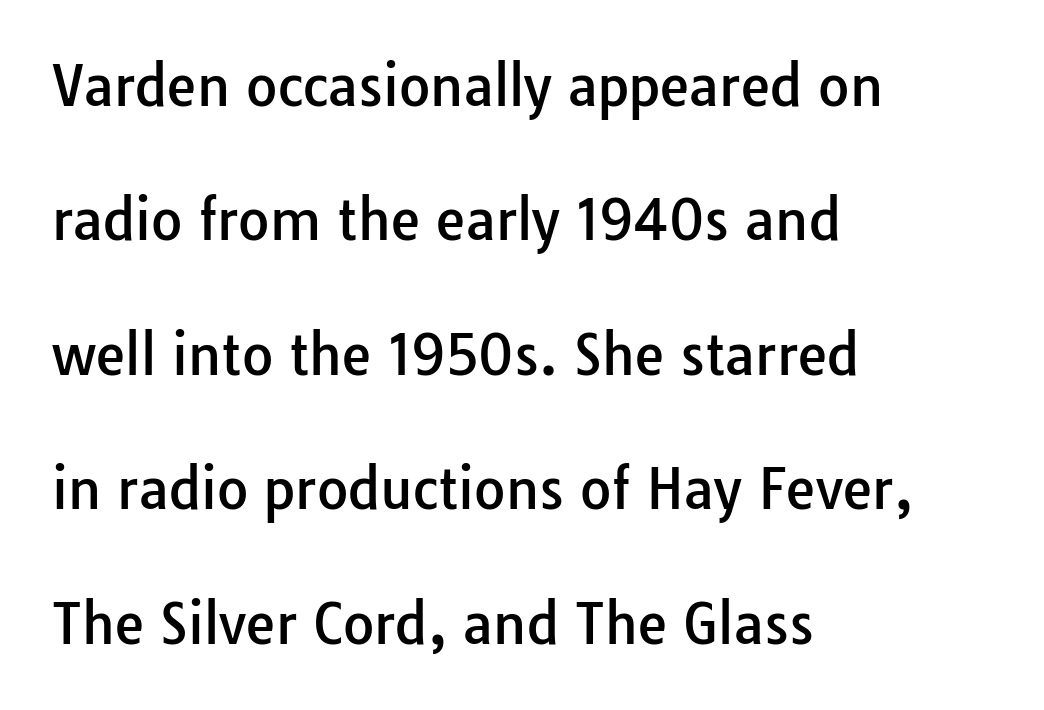
Q: Is the text italic (slanted)? A: No, it is upright.
Q: Is the typeface a serif or a sans-serif typeface? A: Sans-serif.
Q: Is the text underlined? A: No.
Q: How is the paragraph aligned? A: Left-aligned.
Q: Is the spacing between letters normal or unusually wide? A: Normal.
Q: Is the spacing between lines tight, normal or loose? A: Loose.
Q: Width (condensed, normal, or wide)? A: Normal.
Q: Stroke contrast? A: Low.
Q: x-height? A: Medium.
Q: Monospaced? A: No.
